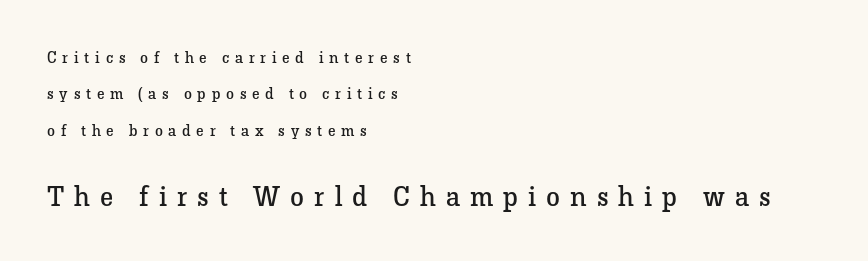
The image shows 28 px regular-weight serif type, upright; set left-aligned, loose line spacing (2.27x), unusually wide letter spacing (+0.36 em), not underlined; the second (bottom) block is 1.75x larger; low stroke contrast and a medium x-height.
